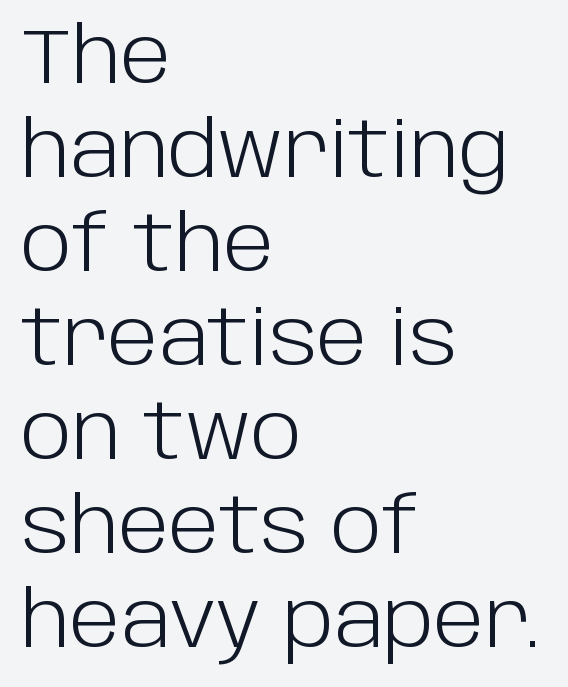
Q: Is the text bold? A: No.
Q: Is the text italic (slanted)? A: No, it is upright.
Q: Is the typeface a serif or a sans-serif typeface? A: Sans-serif.
Q: Is the text underlined? A: No.
Q: How is the paragraph aligned? A: Left-aligned.
Q: Is the spacing between letters normal or unusually wide? A: Normal.
Q: Width (condensed, normal, or wide)? A: Normal.
Q: Stroke contrast? A: Low.
Q: x-height? A: Large.
Q: Monospaced? A: No.
